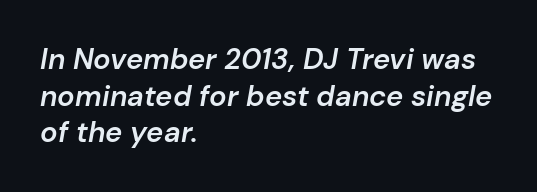
The image shows 29 px semibold type, italic (leaning right); set left-aligned, normal line spacing (1.26x), normal letter spacing, not underlined; low stroke contrast and a medium x-height.
